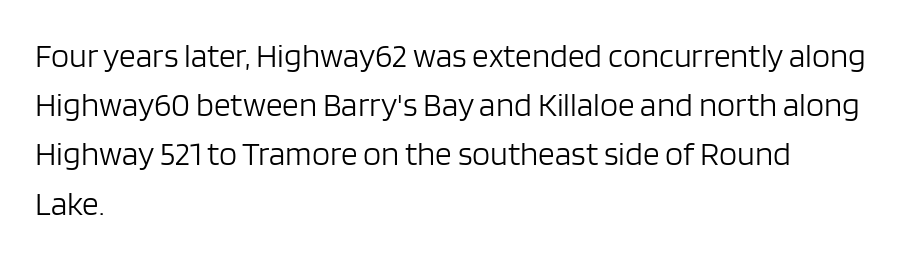
The image shows 33 px light sans-serif type, upright; set left-aligned, normal line spacing (1.49x), normal letter spacing, not underlined; low stroke contrast and a large x-height.
